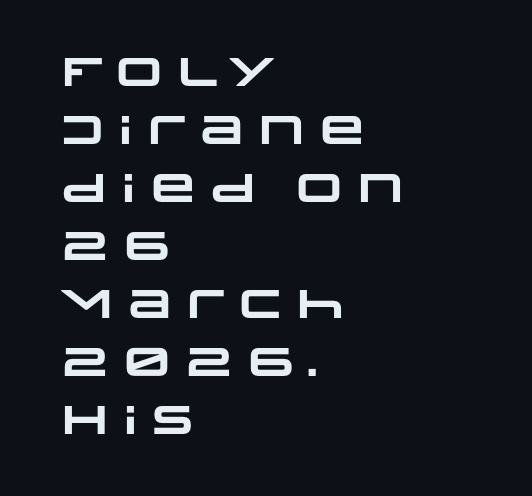
Descenders hang freely into open space. Type style note: lacks serifs. The type is set solid horizontally, with unmodified tracking. Normally led — the rows are evenly, conventionally spaced.
